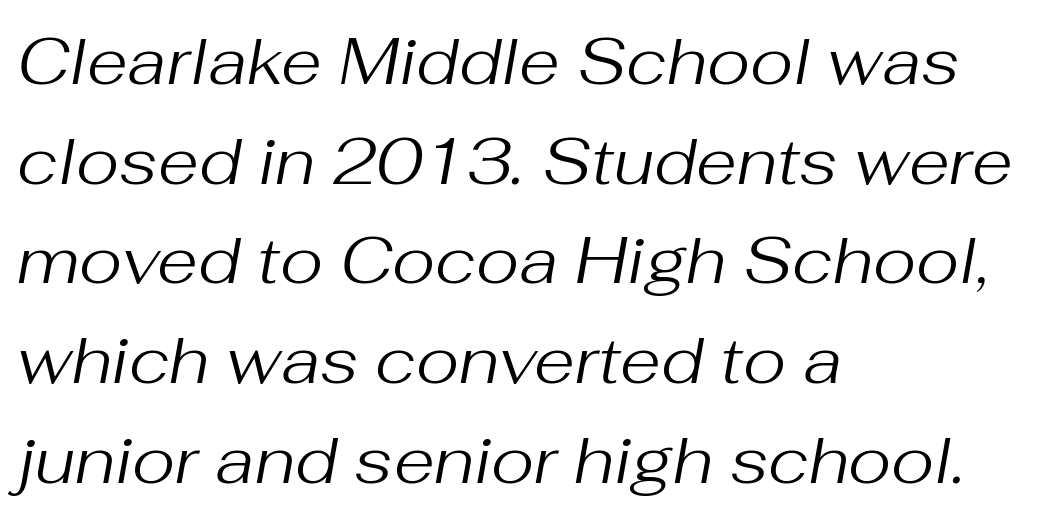
{"italic": "yes", "lean": "right", "slant_degrees": 10, "bold": "no", "weight": "regular", "width": "normal", "stroke_contrast": "medium", "x_height": "medium", "monospaced": "no", "underline": "no", "align": "left", "line_spacing": "normal", "line_spacing_ratio": 1.51, "letter_spacing": "normal", "letter_spacing_em": 0.0, "glyph_px": 66}
